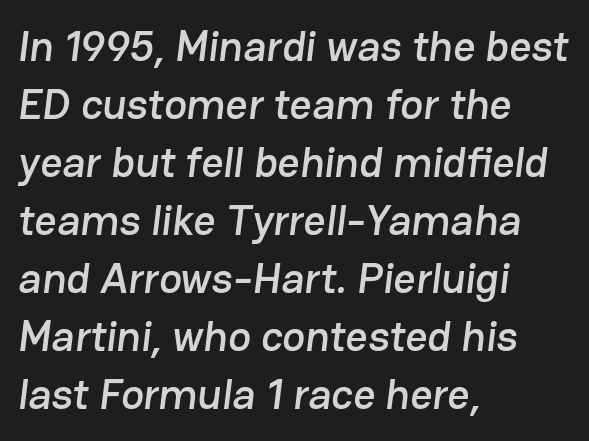
{"serif": "no", "width": "normal", "stroke_contrast": "low", "x_height": "medium", "monospaced": "no", "underline": "no", "align": "left", "line_spacing": "normal", "line_spacing_ratio": 1.35, "letter_spacing": "normal", "letter_spacing_em": 0.0, "glyph_px": 43}
